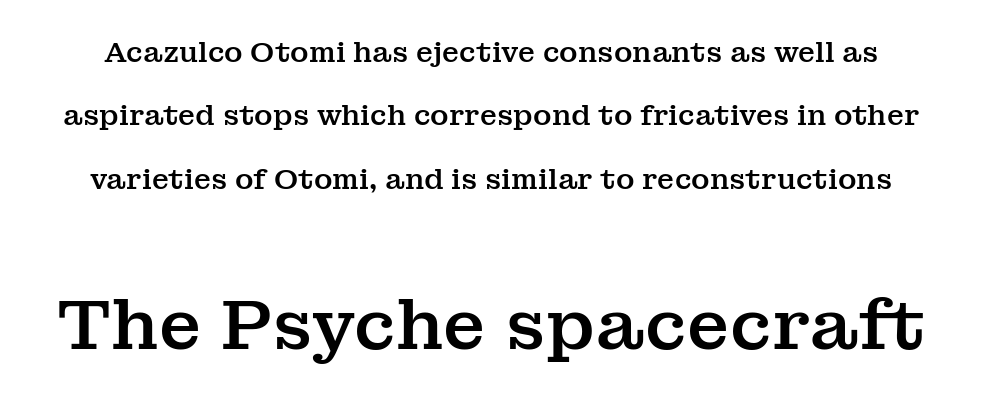
The block sitting lower on the canvas is the one with enlarged characters. Descenders are the only things crossing below the line. Each letter keeps its own natural width here, so spacing adapts to shape. To sum up the face: it has serifs. This block would shrink considerably if given ordinary leading; it's expanded now. A roman cut, with each character standing at attention.
